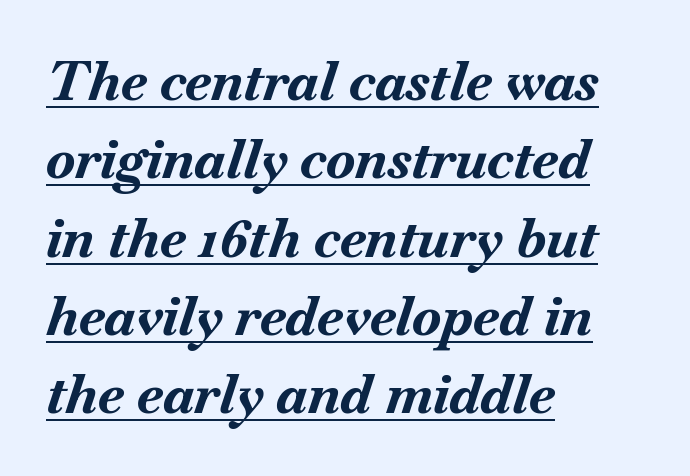
You could call the tracking neutral — neither tight nor loose. A classic flush-left, rag-right setting is used for this passage. Strong, thick strokes mark this as bold type. Quick note: underline on. The passage shown is typed in a proportional face where columns would drift. In terms of posture, this sample is oblique.
